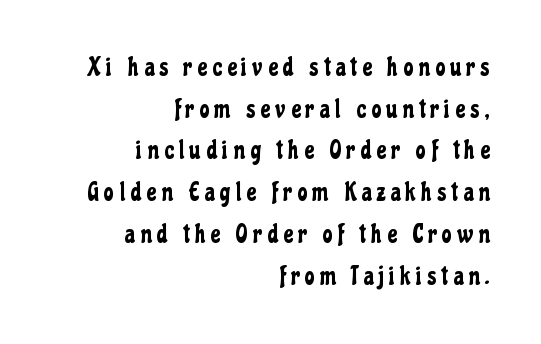
{"italic": "no", "underline": "no", "align": "right", "line_spacing": "normal", "line_spacing_ratio": 1.67, "letter_spacing": "wide", "letter_spacing_em": 0.22, "glyph_px": 25}
